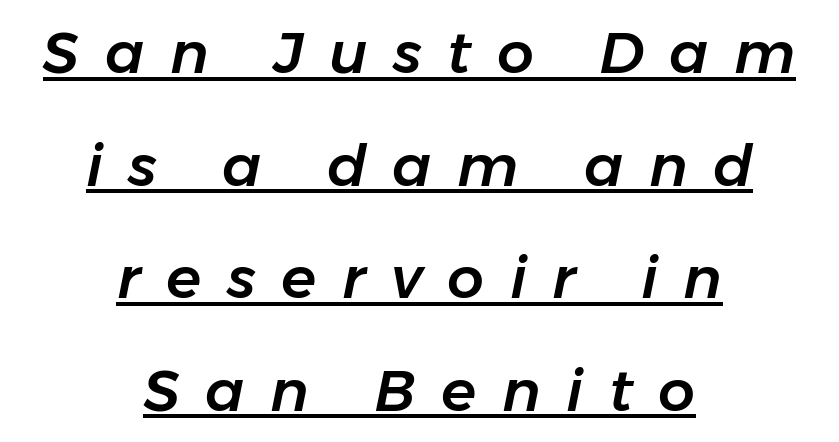
Caption: expanded tracking, letters set apart. Teacher's note: observe the equal gaps on both sides — that is centered alignment. The lettering is marked with a stroke running underneath it. Rendered with sloped, italic letterforms.
